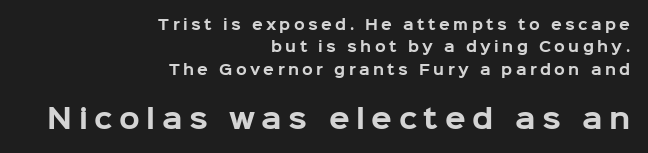
Is the type bold? Yes — the strokes are clearly thick and heavy. This block has exactly the height ordinary leading produces. The designer gave the closing block more size than the opening block. The passage shown has open, widely tracked lettering throughout. The foot of each line stays bare and open. Casual observation: everything's shoved over to the right.
